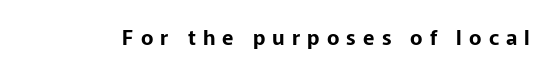
Q: Is the text italic (slanted)? A: No, it is upright.
Q: Is the text underlined? A: No.
Q: Is the spacing between letters normal or unusually wide? A: Unusually wide.
